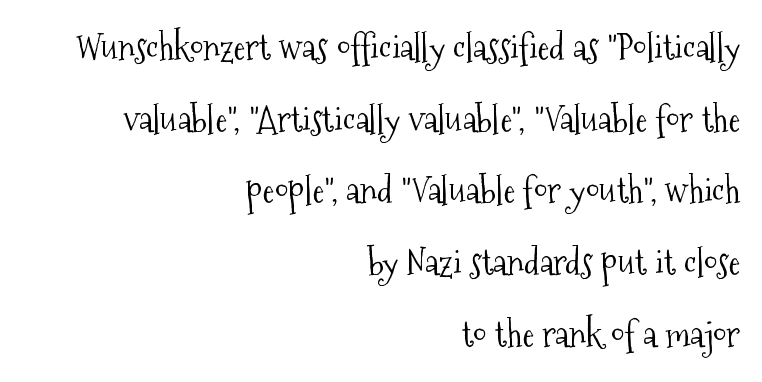
{"serif": "yes", "italic": "no", "bold": "no", "weight": "light", "width": "condensed", "stroke_contrast": "medium", "x_height": "medium", "monospaced": "no", "underline": "no", "align": "right", "line_spacing": "loose", "line_spacing_ratio": 1.99, "letter_spacing": "normal", "letter_spacing_em": 0.0, "glyph_px": 36}
